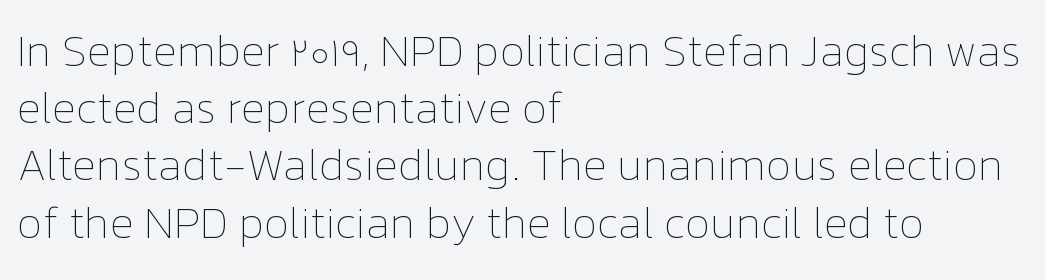
{"italic": "no", "bold": "no", "weight": "thin", "width": "normal", "stroke_contrast": "low", "x_height": "medium", "monospaced": "no", "underline": "no", "align": "left", "line_spacing": "normal", "line_spacing_ratio": 1.3, "letter_spacing": "normal", "letter_spacing_em": 0.0, "glyph_px": 44}
